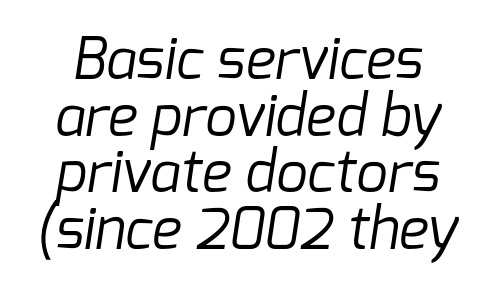
The image shows 56 px regular-weight sans-serif type; set tight line spacing (1.01x), normal letter spacing, not underlined; low stroke contrast and a medium x-height.
